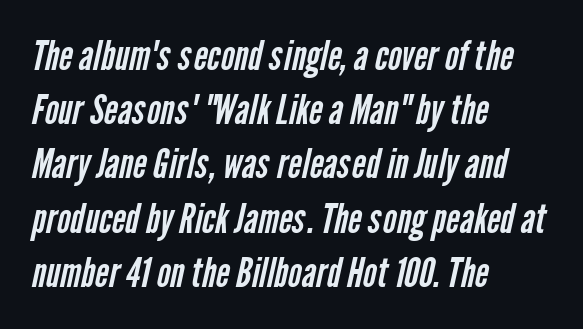
Q: Is the text bold? A: No.
Q: Is the typeface a serif or a sans-serif typeface? A: Sans-serif.
Q: Is the text underlined? A: No.
Q: How is the paragraph aligned? A: Left-aligned.
Q: Is the spacing between letters normal or unusually wide? A: Normal.
Q: Is the spacing between lines tight, normal or loose? A: Normal.
Q: Width (condensed, normal, or wide)? A: Condensed.
Q: Stroke contrast? A: Low.
Q: x-height? A: Medium.
Q: Monospaced? A: No.
